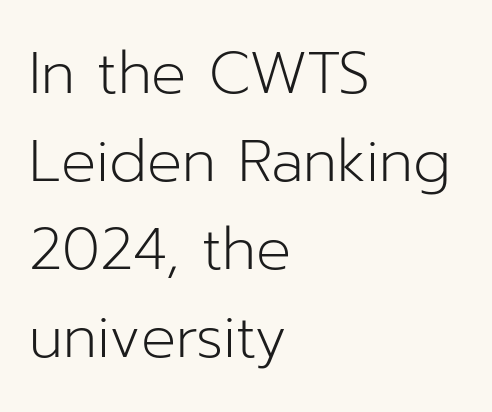
Spacing verdict: proportional, widths tailored to each character. Has an underline been added? It has not. The leading is moderate, giving the passage an even texture. The type sits square on the baseline with zero lean. Observe the ordinary spacing: letters are neighbours, not strangers.
